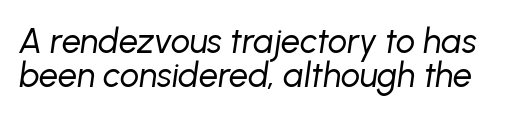
Q: Is the text bold? A: No.
Q: Is the text italic (slanted)? A: Yes, it leans right by about 8 degrees.
Q: Is the text underlined? A: No.
Q: Is the spacing between letters normal or unusually wide? A: Normal.
Q: Is the spacing between lines tight, normal or loose? A: Tight.
Q: Width (condensed, normal, or wide)? A: Normal.
Q: Stroke contrast? A: Low.
Q: x-height? A: Medium.
Q: Monospaced? A: No.
